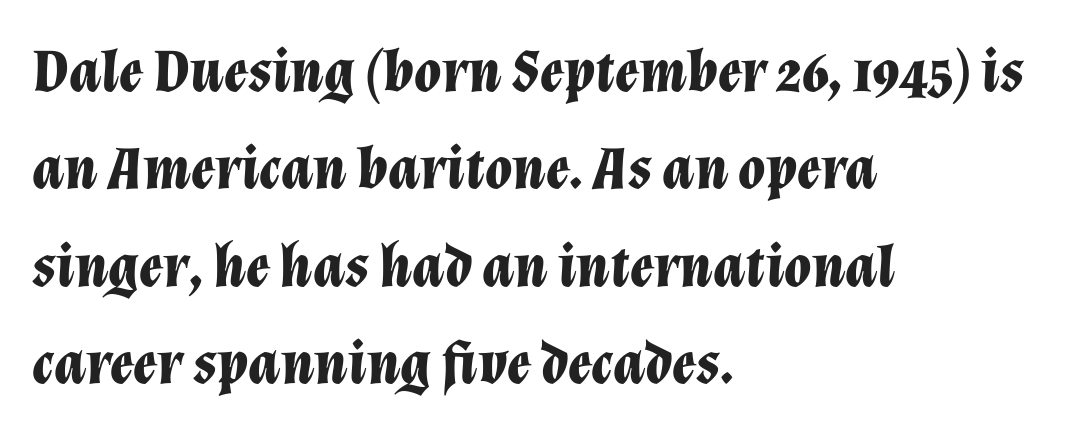
These lines sit exactly where default settings would place them. Words float on clear page, feet unadorned. Strokes here are thick enough to call this a true bold. The specimen reads as italic at a glance. A typesetter would call this proportional, since set widths differ per character.
